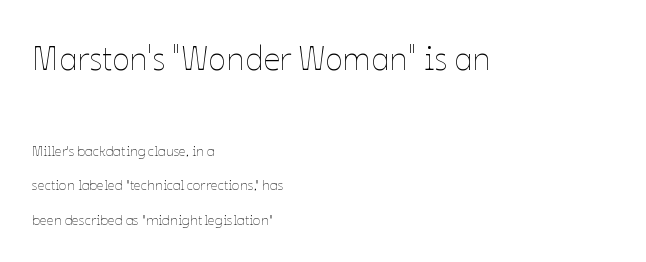
No italicization has been applied; the sample stays upright. Only glyphs here, with clear space below each row. Compare the two chunks: the upper has the greater cap height. Layout note: lines flush left. Think of a printed novel: that variable character pitch is what you see here. How would I describe the line gaps? Wide and relaxed.
